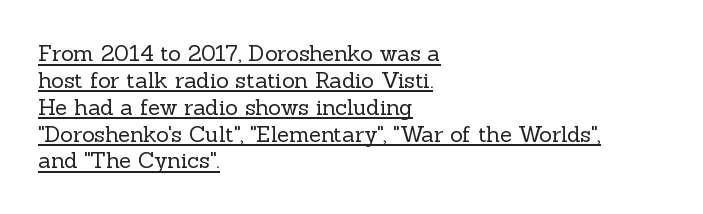
A student would call this left alignment; a typographer would say flush left, rag right. Vertical stems look standard width or narrower in stroke. Glyph-to-glyph distance matches everyday printed text. Posture: upright roman. Students, observe the line beneath the letters — that is underlining.
